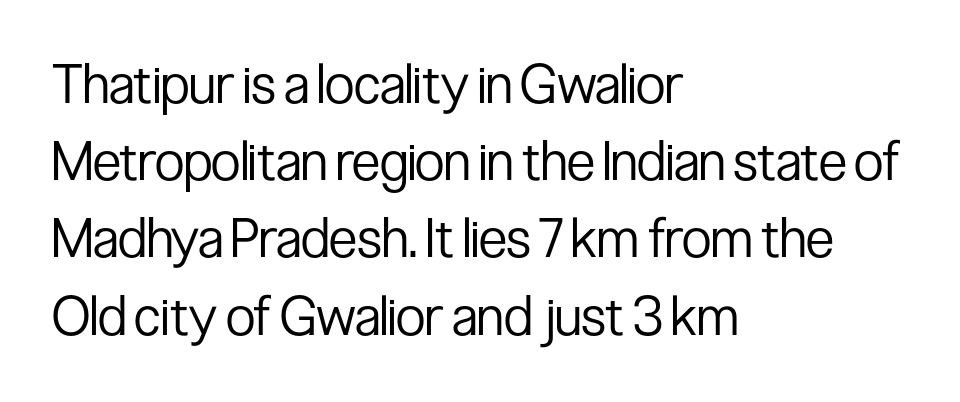
Q: Is the text bold? A: No.
Q: Is the text italic (slanted)? A: No, it is upright.
Q: Is the typeface a serif or a sans-serif typeface? A: Sans-serif.
Q: Is the text underlined? A: No.
Q: How is the paragraph aligned? A: Left-aligned.
Q: Is the spacing between letters normal or unusually wide? A: Normal.
Q: Is the spacing between lines tight, normal or loose? A: Normal.
Q: Width (condensed, normal, or wide)? A: Condensed.
Q: Stroke contrast? A: Low.
Q: x-height? A: Medium.
Q: Monospaced? A: No.
